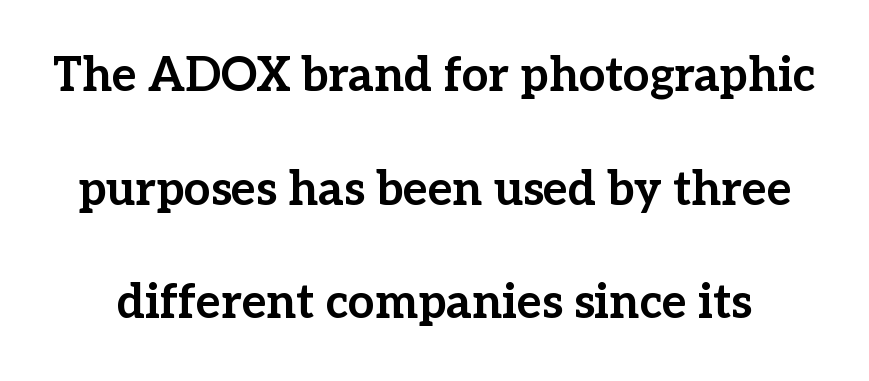
{"serif": "yes", "italic": "no", "bold": "yes", "weight": "bold", "width": "normal", "stroke_contrast": "low", "x_height": "medium", "monospaced": "no", "underline": "no", "line_spacing": "loose", "line_spacing_ratio": 2.42, "letter_spacing": "normal", "letter_spacing_em": 0.0, "glyph_px": 47}
